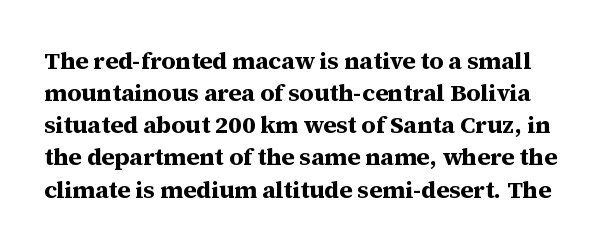
Q: Is the text bold? A: Yes.
Q: Is the text italic (slanted)? A: No, it is upright.
Q: Is the text underlined? A: No.
Q: Is the spacing between letters normal or unusually wide? A: Normal.
Q: Is the spacing between lines tight, normal or loose? A: Normal.
